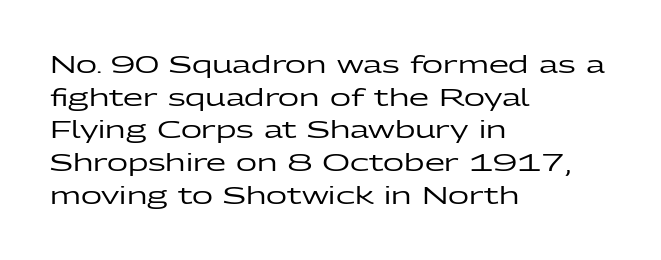
Q: Is the text italic (slanted)? A: No, it is upright.
Q: Is the text underlined? A: No.
Q: How is the paragraph aligned? A: Left-aligned.
Q: Is the spacing between letters normal or unusually wide? A: Normal.
Q: Is the spacing between lines tight, normal or loose? A: Normal.
